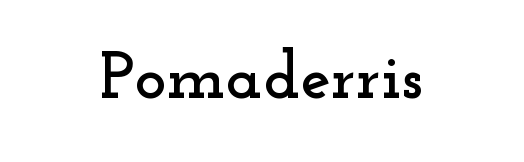
The image shows 68 px wide serif type, upright; set normal letter spacing, not underlined; low stroke contrast and a small x-height.
